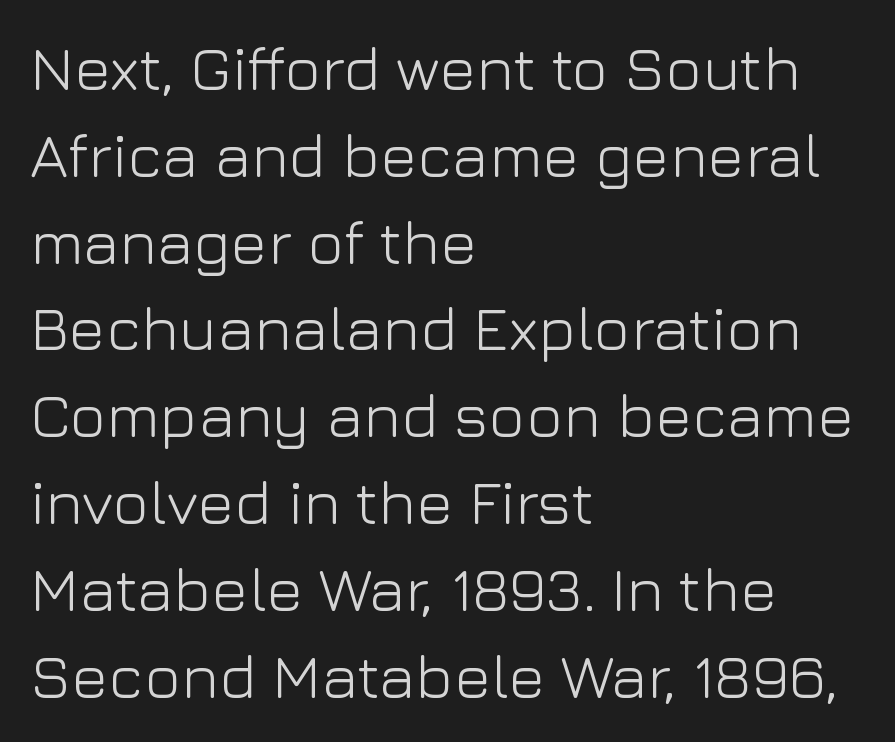
The image shows 62 px light sans-serif type, upright; set left-aligned, normal line spacing (1.4x), normal letter spacing, not underlined; low stroke contrast and a medium x-height.
